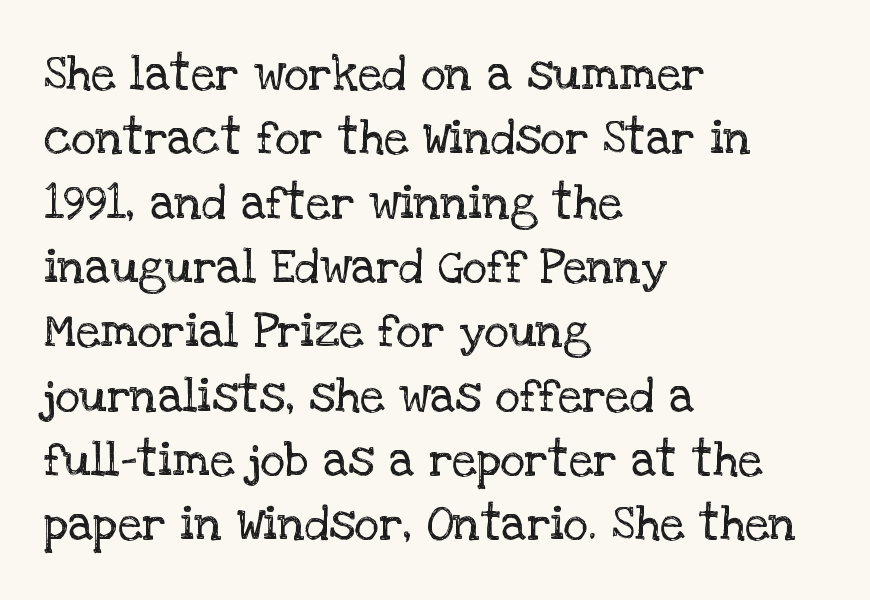
Q: Is the text bold? A: No.
Q: Is the text italic (slanted)? A: No, it is upright.
Q: Is the typeface a serif or a sans-serif typeface? A: Serif.
Q: Is the text underlined? A: No.
Q: How is the paragraph aligned? A: Left-aligned.
Q: Is the spacing between letters normal or unusually wide? A: Normal.
Q: Is the spacing between lines tight, normal or loose? A: Normal.
Q: Width (condensed, normal, or wide)? A: Normal.
Q: Stroke contrast? A: Low.
Q: x-height? A: Large.
Q: Monospaced? A: No.
